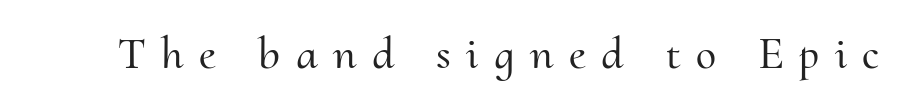
{"serif": "yes", "italic": "no", "width": "normal", "stroke_contrast": "medium", "x_height": "small", "monospaced": "no", "underline": "no", "letter_spacing": "wide", "letter_spacing_em": 0.34, "glyph_px": 46}
